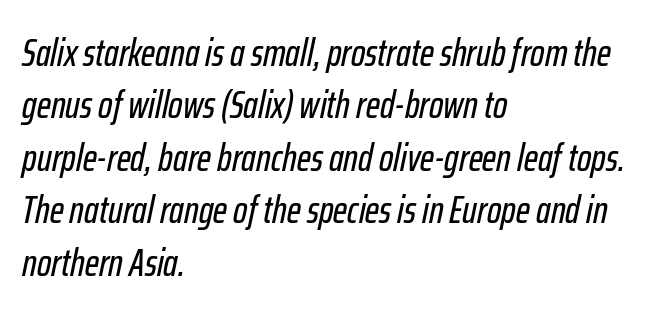
A classic flush-left, rag-right setting is used for this passage. Here the glyphs are tracked normally, forming tight word shapes. One glance says typical: line gaps are just what's usual. A typesetter would call this proportional, since set widths differ per character.
